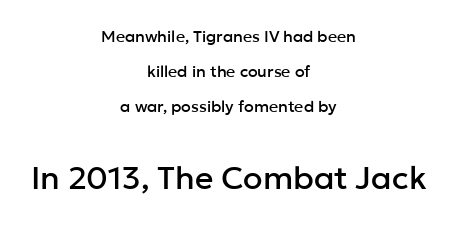
The image shows 32 px sans-serif type, upright; set centered, loose line spacing (2.2x), normal letter spacing, not underlined; the second (bottom) block is 2.0x larger; low stroke contrast and a medium x-height.
